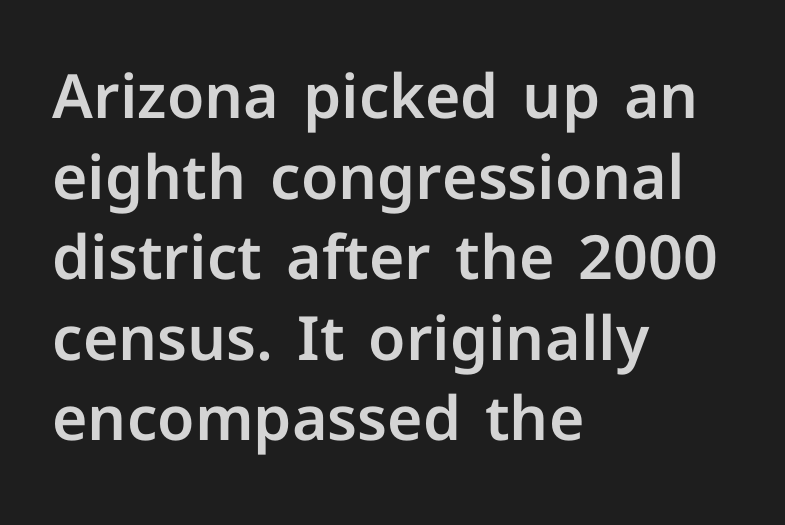
The passage shown has conventional tracking throughout. A roman cut, with each character standing at attention. Each letter keeps its own natural width here, so spacing adapts to shape. All the whitespace from short lines collects on the right. The designer left line spacing at the default. Rule under the text: the space is simply empty.
